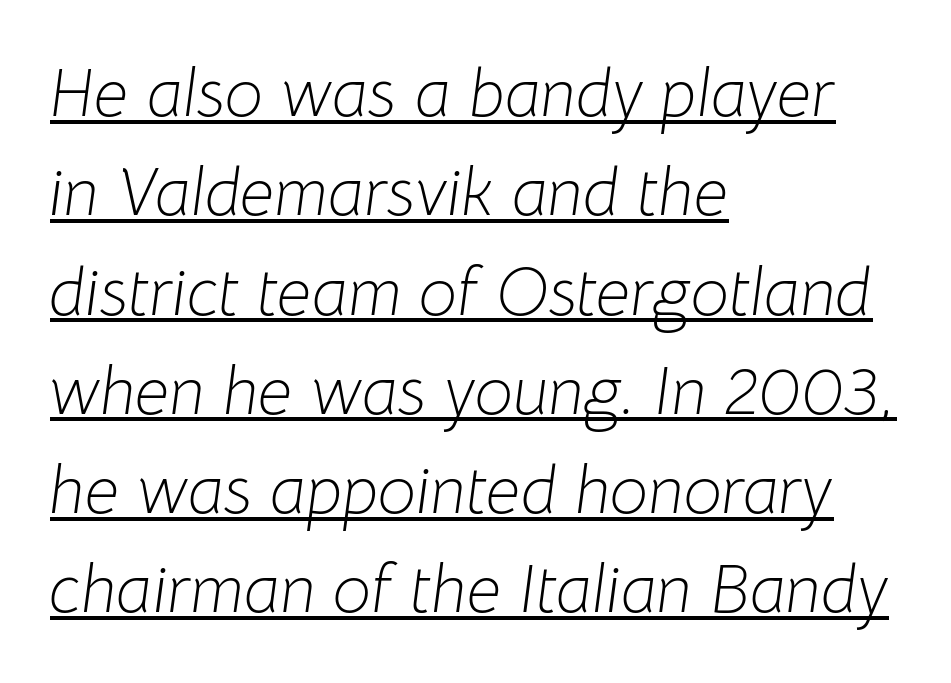
{"italic": "yes", "lean": "right", "slant_degrees": 8, "bold": "no", "weight": "light", "width": "normal", "stroke_contrast": "low", "x_height": "medium", "monospaced": "no", "underline": "yes", "align": "left", "line_spacing": "normal", "line_spacing_ratio": 1.46, "letter_spacing": "normal", "letter_spacing_em": 0.0, "glyph_px": 68}
